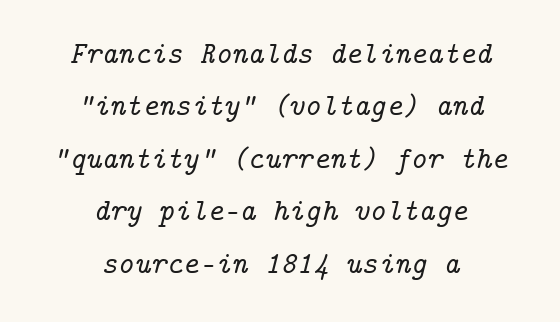
You could call the tracking neutral — neither tight nor loose. Where is the straight margin? There isn't one; the lines are centered. Successive baselines arrive at the customary interval. The gap between lines stays unmarked. Serif or sans? Serif — the stroke terminals have little feet. Is the type slanted? Yes — the strokes lean at a clear angle.
